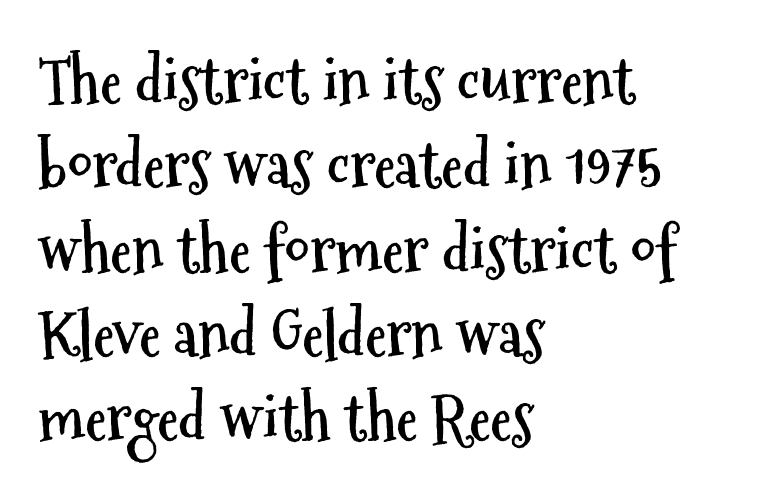
Each row of text sits above clean, open space. Do the letters lean? They stand straight. Here the designer chose a conventional face with non-uniform glyph widths. Line beginnings align vertically; line endings do not.
